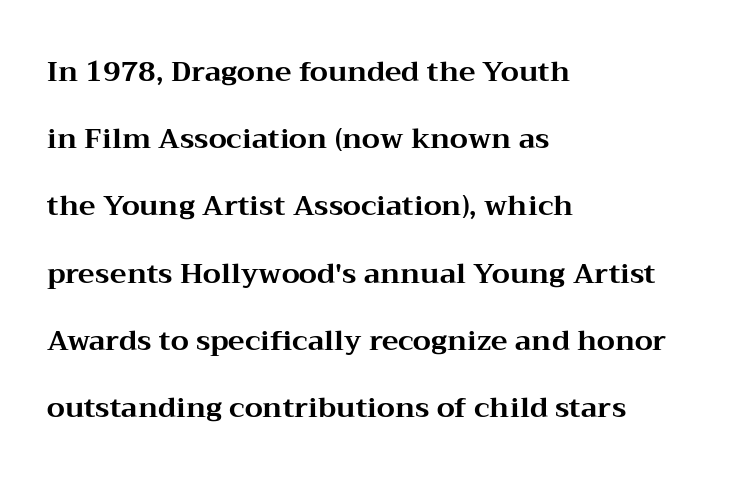
{"serif": "yes", "italic": "no", "bold": "yes", "weight": "bold", "width": "wide", "stroke_contrast": "medium", "x_height": "medium", "monospaced": "no", "underline": "no", "align": "left", "line_spacing": "loose", "line_spacing_ratio": 2.4, "letter_spacing": "normal", "letter_spacing_em": 0.0, "glyph_px": 28}
